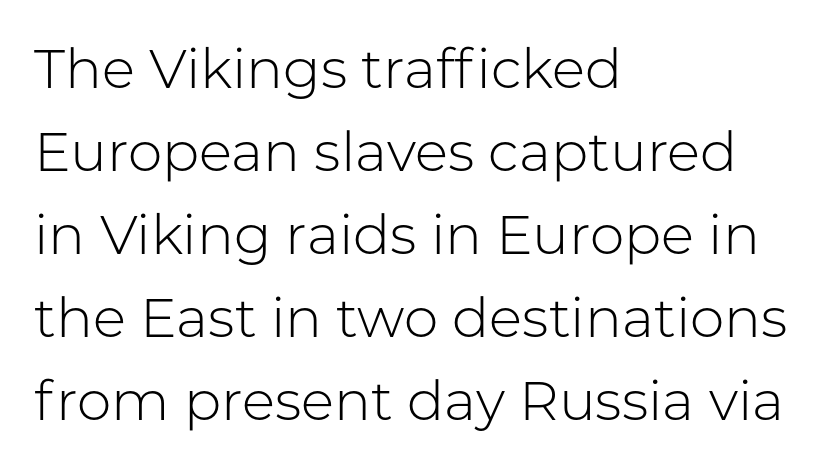
The image shows 55 px light sans-serif type, upright; set left-aligned, normal line spacing (1.51x), normal letter spacing, not underlined; low stroke contrast and a medium x-height.
